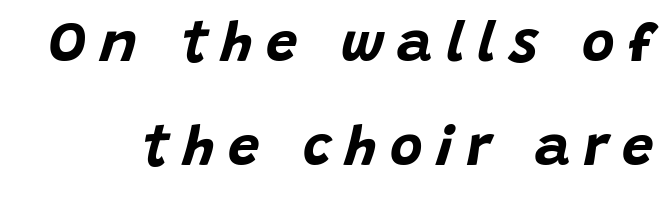
{"italic": "yes", "lean": "right", "slant_degrees": 15, "bold": "yes", "weight": "bold", "width": "normal", "stroke_contrast": "low", "x_height": "large", "monospaced": "no", "underline": "no", "line_spacing_ratio": 1.86, "letter_spacing": "wide", "letter_spacing_em": 0.24, "glyph_px": 56}
